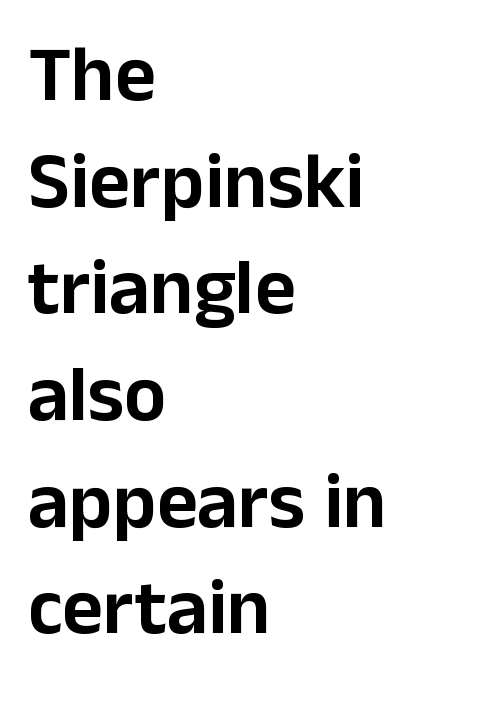
{"serif": "no", "italic": "no", "width": "normal", "stroke_contrast": "low", "x_height": "medium", "monospaced": "no", "underline": "no", "align": "left", "line_spacing": "normal", "line_spacing_ratio": 1.35, "letter_spacing": "normal", "letter_spacing_em": 0.0, "glyph_px": 79}
